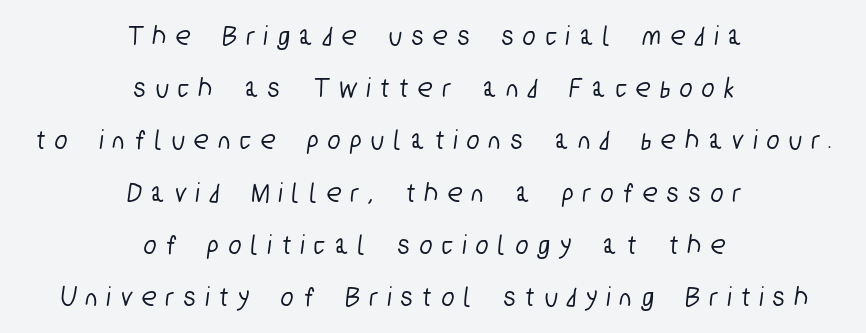
The image shows 29 px condensed sans-serif type; set centered, line spacing 1.8x, unusually wide letter spacing (+0.36 em), not underlined; low stroke contrast and a medium x-height.
